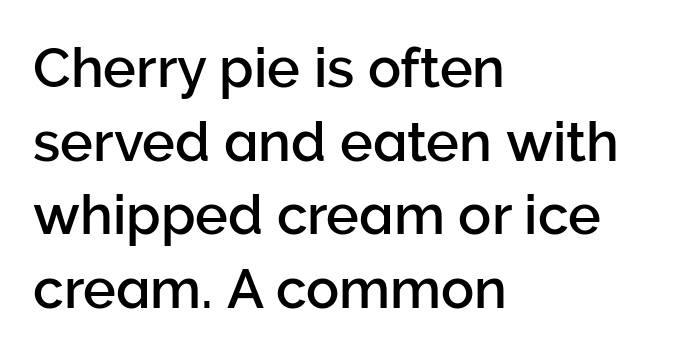
Q: Is the text italic (slanted)? A: No, it is upright.
Q: Is the typeface a serif or a sans-serif typeface? A: Sans-serif.
Q: Is the text underlined? A: No.
Q: How is the paragraph aligned? A: Left-aligned.
Q: Is the spacing between letters normal or unusually wide? A: Normal.
Q: Is the spacing between lines tight, normal or loose? A: Normal.
Q: Width (condensed, normal, or wide)? A: Normal.
Q: Stroke contrast? A: Low.
Q: x-height? A: Medium.
Q: Monospaced? A: No.
